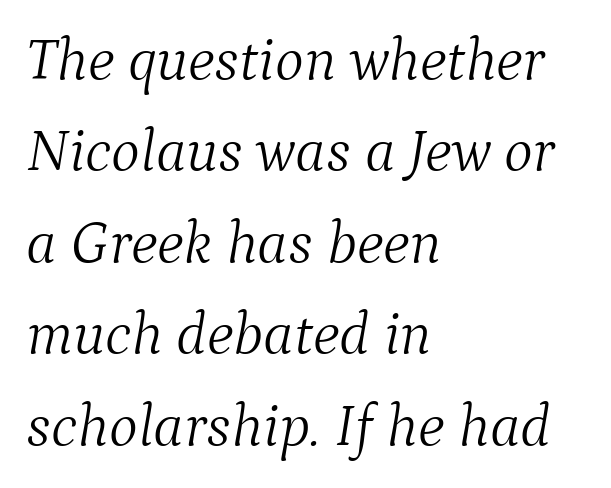
Tall strokes in this sample are angled rather than plumb. To sum up the face: it has serifs. The strip under each line holds only bare page. Looks like regular typesetting: each glyph gets only the width it needs. The horizontal fit of the characters is conventional and even.
